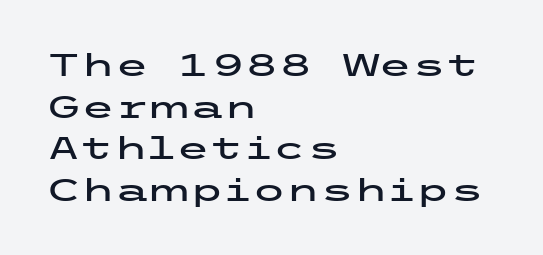
Observe the ordinary spacing: letters are neighbours, not strangers. Glance below the letters and you will spot only blank space. Which margin do the lines hug? The left one — the right edge is uneven. Designer's note — italics off, roman on.
